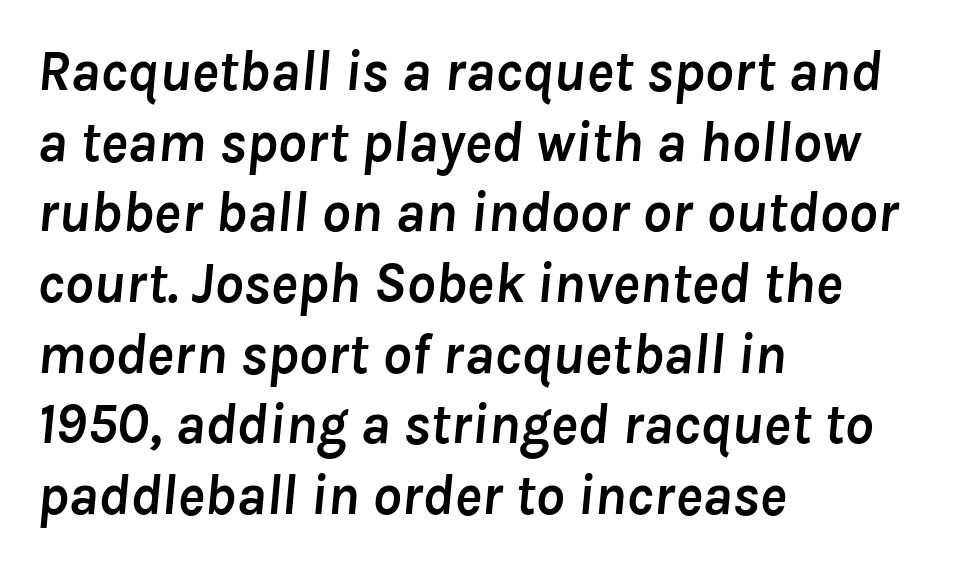
Do the characters align in a grid? No, the font is proportional. Chunky letters — that's bold for sure. The ragged edge is on the right, which tells us the setting is flush left. The glyphs look as if they've been sheared to an angle. Nobody drew a line under any word here. These lines keep a tight, regular rhythm from letter to letter.
